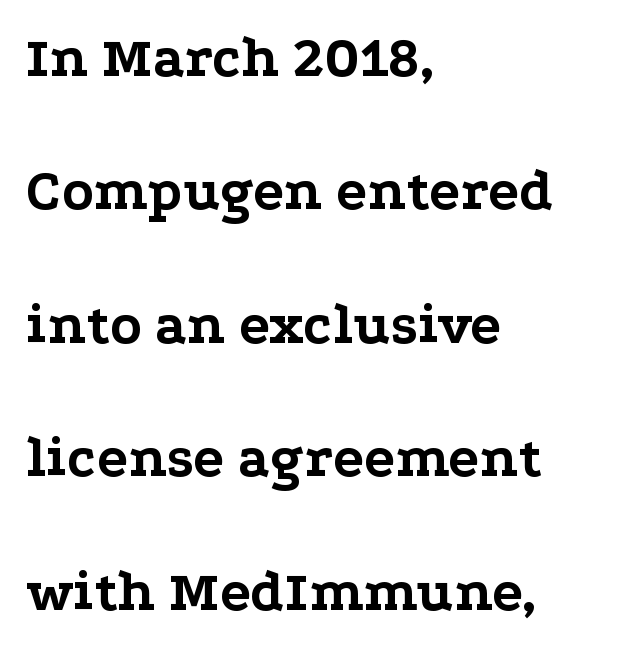
Posture: vertical. Typographically, this falls in the serif category. Leftover space on each line is placed entirely after the last word. Students, observe: this is what heavily led, spacious text looks like. Nothing unusual about the tracking: characters are spaced as the font intends. A typesetter would call this proportional, since set widths differ per character.
